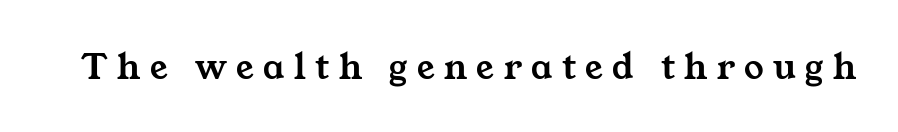
Q: Is the typeface a serif or a sans-serif typeface? A: Serif.
Q: Is the text underlined? A: No.
Q: Is the spacing between letters normal or unusually wide? A: Unusually wide.
Q: Width (condensed, normal, or wide)? A: Wide.
Q: Stroke contrast? A: Medium.
Q: x-height? A: Medium.
Q: Monospaced? A: No.
